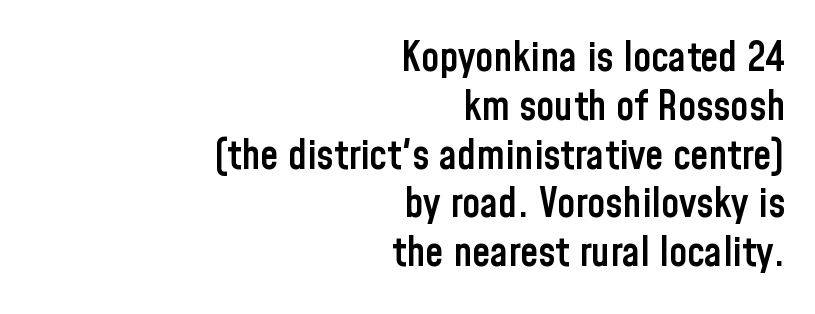
Q: Is the text bold? A: Semi-bold.
Q: Is the text italic (slanted)? A: No, it is upright.
Q: Is the typeface a serif or a sans-serif typeface? A: Sans-serif.
Q: Is the text underlined? A: No.
Q: How is the paragraph aligned? A: Right-aligned.
Q: Is the spacing between letters normal or unusually wide? A: Normal.
Q: Width (condensed, normal, or wide)? A: Condensed.
Q: Stroke contrast? A: Low.
Q: x-height? A: Medium.
Q: Monospaced? A: No.
